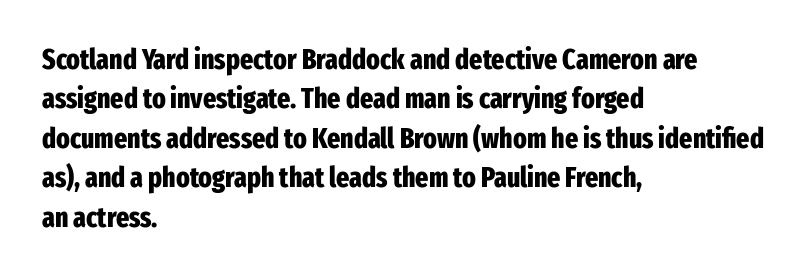
The lines are quadded left. Regarding serifs, this sample does without them. The rendering uses natural spacing where letterforms have individual widths. Here the glyphs are tracked normally, forming tight word shapes. Characters remain perfectly vertical along every line.
